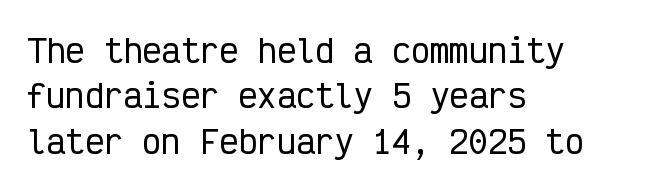
{"serif": "no", "italic": "no", "width": "condensed", "stroke_contrast": "low", "x_height": "medium", "monospaced": "yes", "underline": "no", "align": "left", "line_spacing": "normal", "line_spacing_ratio": 1.42, "letter_spacing": "normal", "letter_spacing_em": 0.0, "glyph_px": 32}
